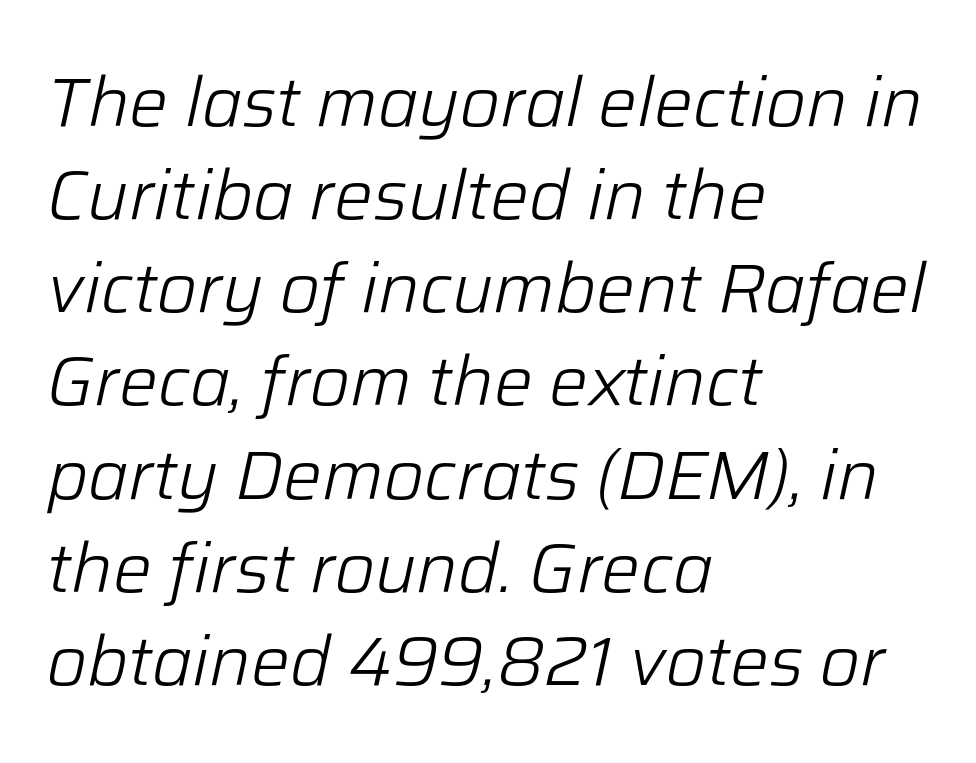
{"italic": "yes", "lean": "right", "slant_degrees": 12, "bold": "no", "weight": "light", "width": "normal", "stroke_contrast": "low", "x_height": "medium", "monospaced": "no", "underline": "no", "align": "left", "line_spacing": "normal", "line_spacing_ratio": 1.35, "letter_spacing": "normal", "letter_spacing_em": 0.0, "glyph_px": 69}
